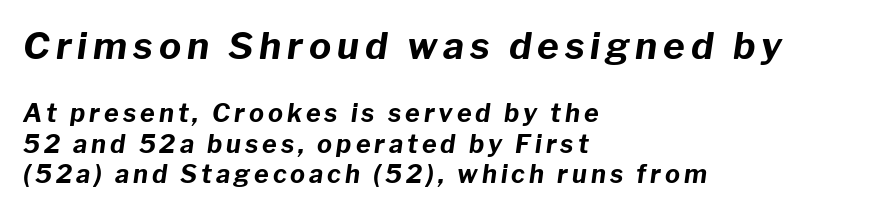
The image shows 37 px bold type, italic (leaning right); set left-aligned, line spacing 1.21x, not underlined; the first (top) block is 1.48x larger; low stroke contrast and a medium x-height.
